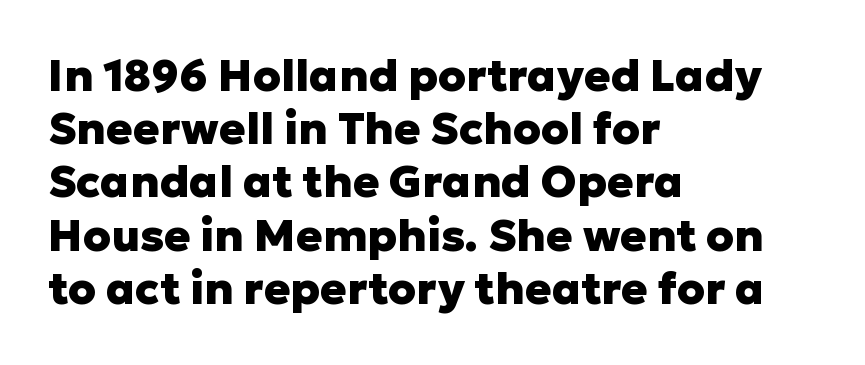
Q: Is the text bold? A: Yes.
Q: Is the text italic (slanted)? A: No, it is upright.
Q: Is the typeface a serif or a sans-serif typeface? A: Sans-serif.
Q: Is the text underlined? A: No.
Q: How is the paragraph aligned? A: Left-aligned.
Q: Is the spacing between letters normal or unusually wide? A: Normal.
Q: Width (condensed, normal, or wide)? A: Normal.
Q: Stroke contrast? A: Low.
Q: x-height? A: Medium.
Q: Monospaced? A: No.
